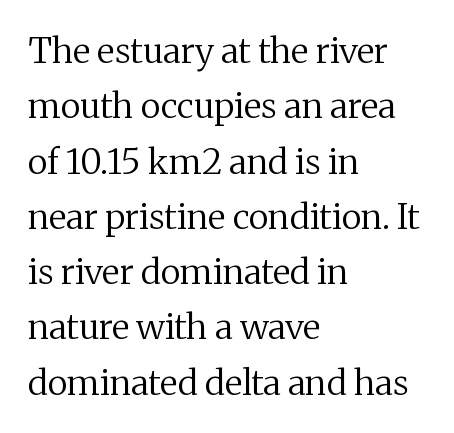
{"serif": "yes", "italic": "no", "bold": "no", "weight": "regular", "width": "normal", "stroke_contrast": "medium", "x_height": "medium", "monospaced": "no", "underline": "no", "align": "left", "line_spacing": "normal", "line_spacing_ratio": 1.58, "letter_spacing": "normal", "letter_spacing_em": 0.0, "glyph_px": 35}
